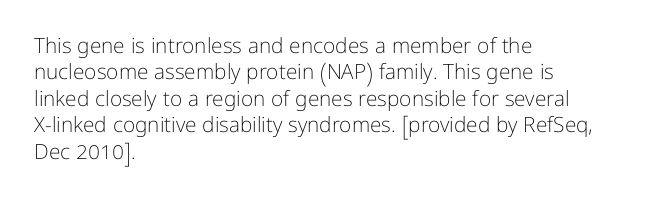
{"italic": "no", "bold": "no", "underline": "no", "align": "left", "line_spacing": "normal", "line_spacing_ratio": 1.26, "letter_spacing": "normal", "letter_spacing_em": 0.0, "glyph_px": 21}
